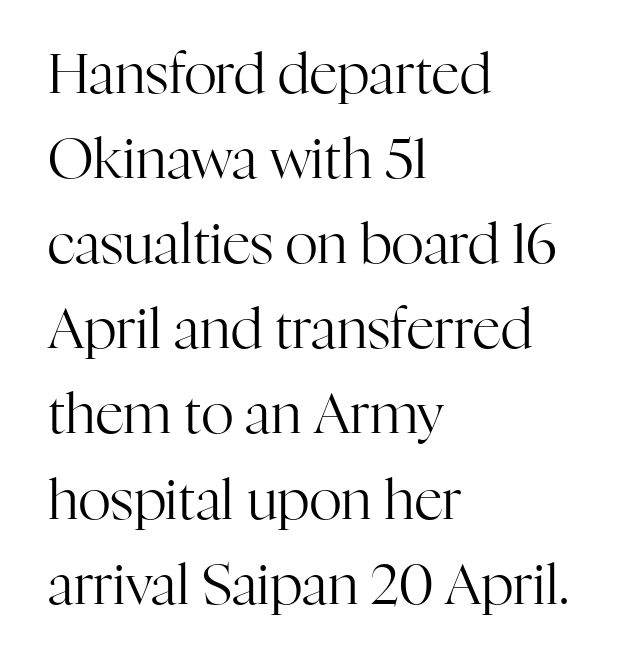
{"serif": "yes", "italic": "no", "bold": "no", "weight": "regular", "width": "normal", "stroke_contrast": "high", "x_height": "medium", "monospaced": "no", "underline": "no", "align": "left", "line_spacing": "normal", "line_spacing_ratio": 1.52, "letter_spacing": "normal", "letter_spacing_em": 0.0, "glyph_px": 56}
